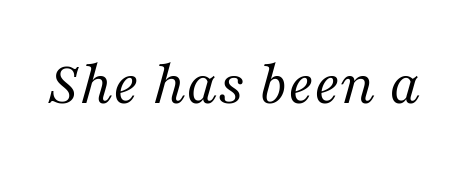
The image shows 63 px regular-weight serif type, italic (leaning right); set normal letter spacing, not underlined; medium stroke contrast and a medium x-height.
